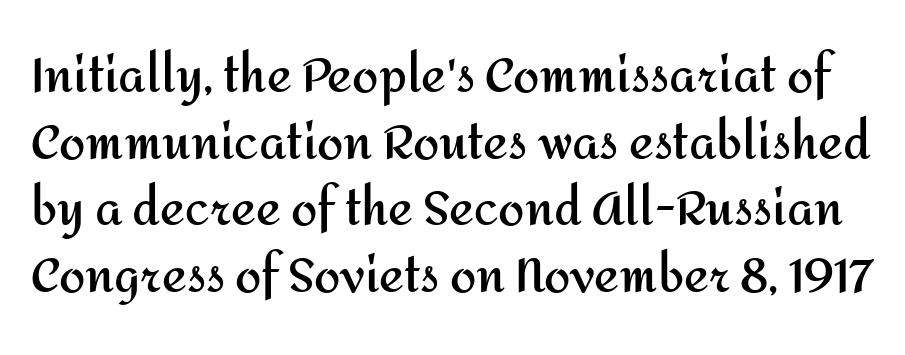
{"serif": "no", "italic": "no", "bold": "yes", "weight": "semibold", "width": "normal", "stroke_contrast": "medium", "x_height": "medium", "monospaced": "no", "underline": "no", "line_spacing": "normal", "line_spacing_ratio": 1.42, "letter_spacing": "normal", "letter_spacing_em": 0.0, "glyph_px": 47}
